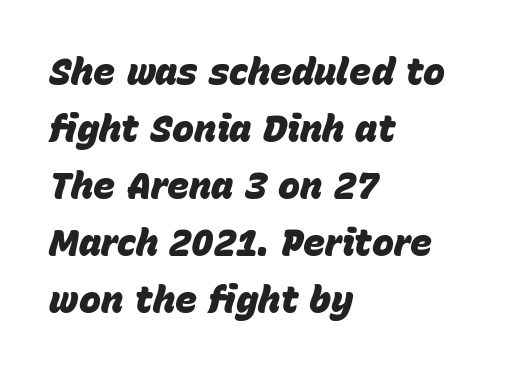
{"italic": "yes", "lean": "right", "slant_degrees": 15, "bold": "yes", "weight": "heavy", "width": "normal", "stroke_contrast": "low", "x_height": "large", "monospaced": "no", "underline": "no", "align": "left", "line_spacing": "normal", "line_spacing_ratio": 1.54, "letter_spacing": "normal", "letter_spacing_em": 0.0, "glyph_px": 37}
